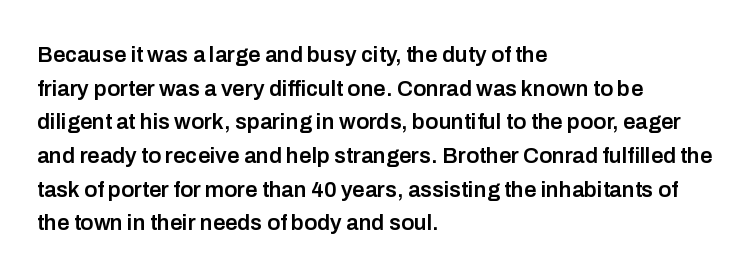
Q: Is the text bold? A: Semi-bold.
Q: Is the text italic (slanted)? A: No, it is upright.
Q: Is the text underlined? A: No.
Q: How is the paragraph aligned? A: Left-aligned.
Q: Is the spacing between letters normal or unusually wide? A: Normal.
Q: Is the spacing between lines tight, normal or loose? A: Normal.
